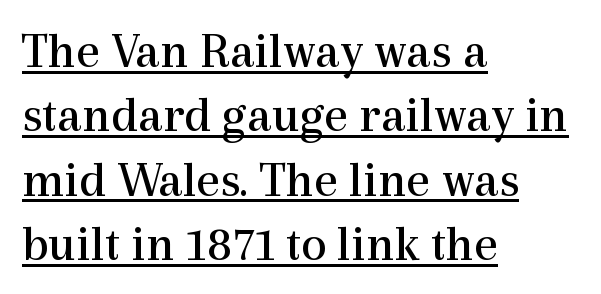
The image shows 51 px regular-weight serif type, upright; set left-aligned, normal line spacing (1.26x), normal letter spacing, underlined; a medium x-height.
